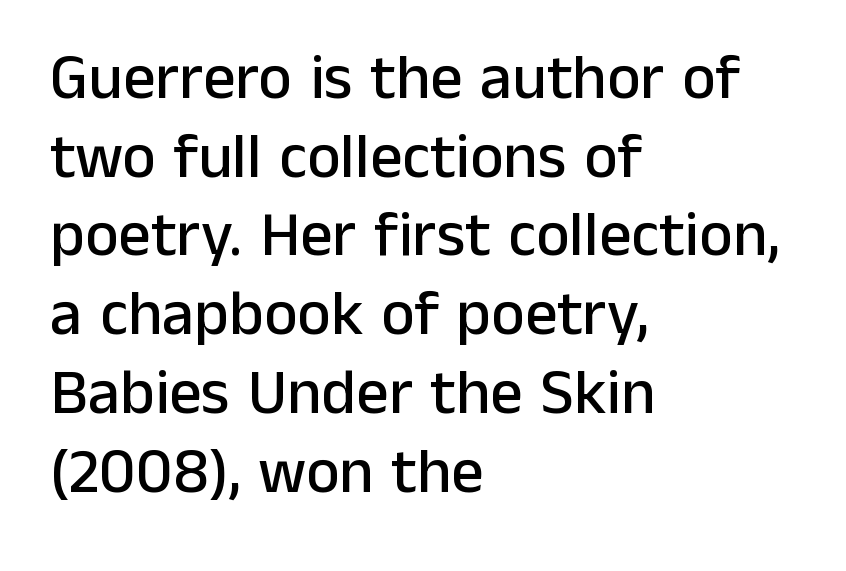
The text block is weighted toward the left margin, trailing off unevenly rightward. Note: no serifs on the glyphs. A typesetter would call this zero additional tracking. Just letters on the line, the space beneath them empty.
